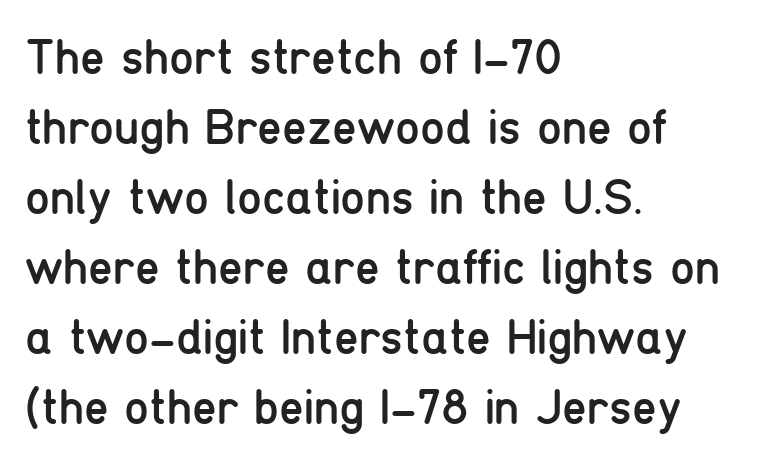
Q: Is the text bold? A: No.
Q: Is the text italic (slanted)? A: No, it is upright.
Q: Is the typeface a serif or a sans-serif typeface? A: Sans-serif.
Q: Is the text underlined? A: No.
Q: How is the paragraph aligned? A: Left-aligned.
Q: Is the spacing between letters normal or unusually wide? A: Normal.
Q: Is the spacing between lines tight, normal or loose? A: Normal.
Q: Width (condensed, normal, or wide)? A: Condensed.
Q: Stroke contrast? A: Low.
Q: x-height? A: Medium.
Q: Monospaced? A: No.
